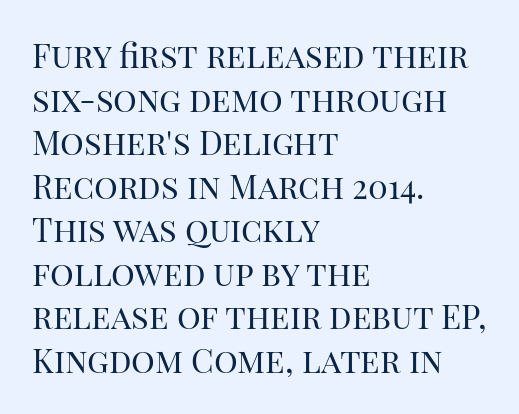
The image shows 33 px regular-weight serif type, upright; set left-aligned, normal line spacing (1.32x), normal letter spacing, not underlined; high stroke contrast and a large x-height.
